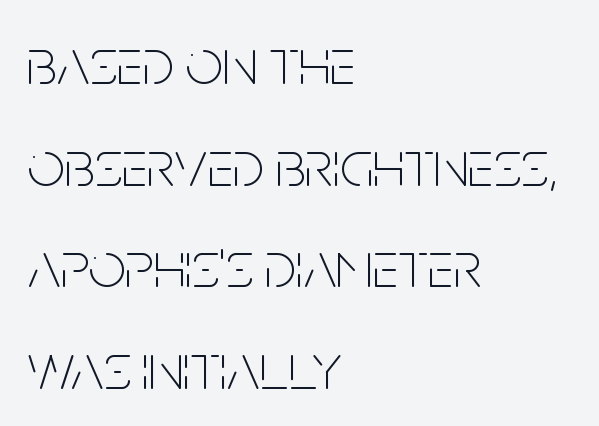
{"serif": "no", "italic": "no", "bold": "no", "weight": "thin", "width": "condensed", "stroke_contrast": "low", "x_height": "large", "monospaced": "no", "underline": "no", "align": "left", "line_spacing": "normal", "line_spacing_ratio": 1.54, "letter_spacing": "normal", "letter_spacing_em": 0.0, "glyph_px": 66}
